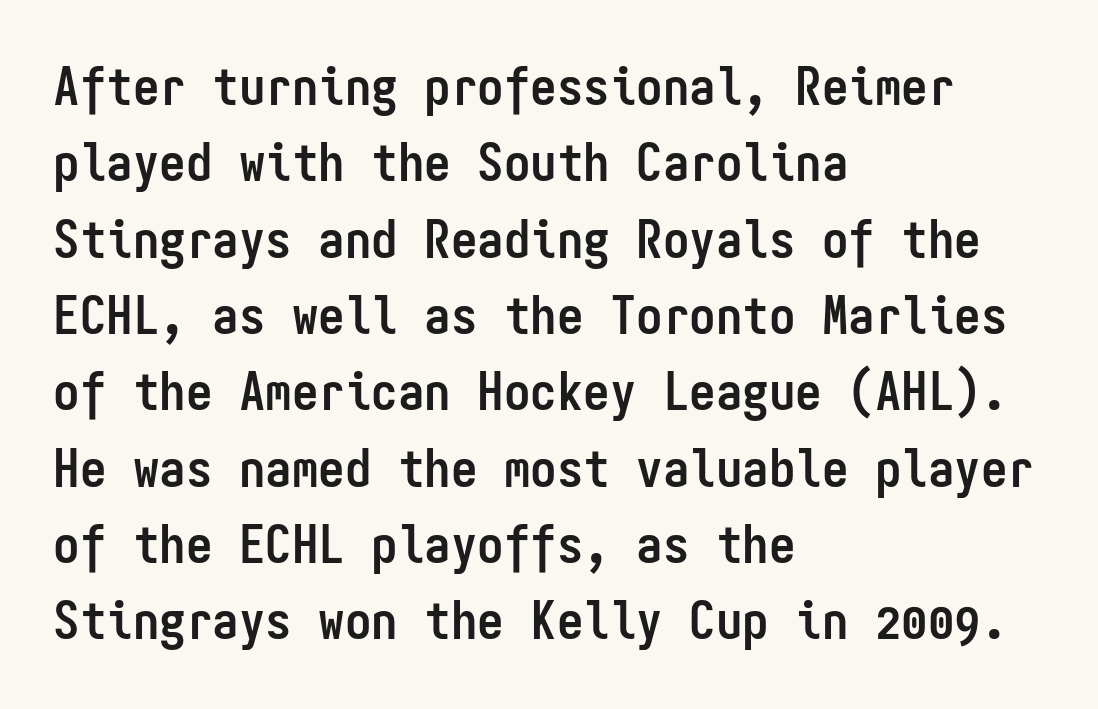
The image shows 53 px semibold, condensed sans-serif type, upright, monospaced; set left-aligned, normal line spacing (1.44x), normal letter spacing, not underlined; low stroke contrast and a medium x-height.
